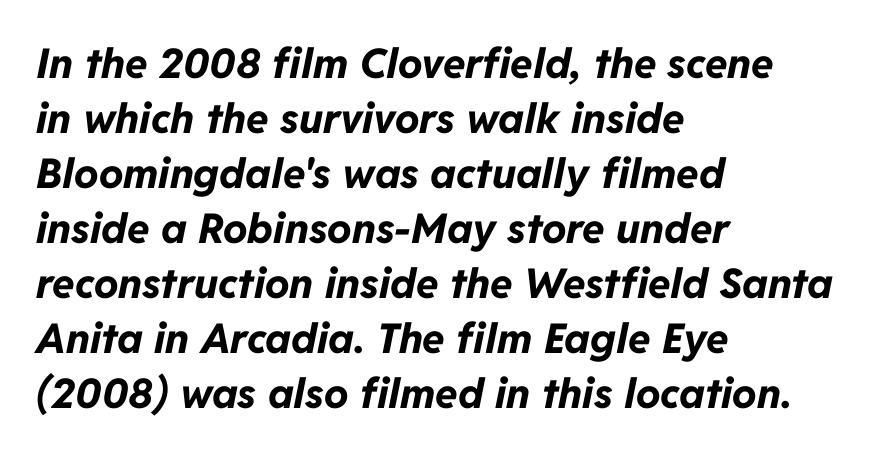
{"italic": "yes", "lean": "right", "slant_degrees": 11, "bold": "yes", "weight": "bold", "width": "normal", "stroke_contrast": "low", "x_height": "medium", "monospaced": "no", "underline": "no", "align": "left", "line_spacing": "normal", "line_spacing_ratio": 1.34, "letter_spacing": "normal", "letter_spacing_em": 0.0, "glyph_px": 41}
